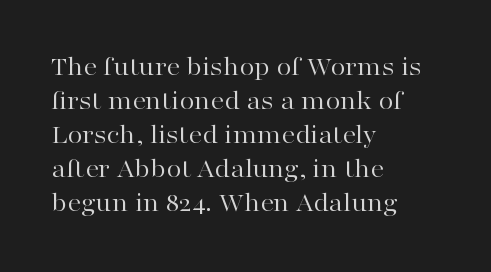
The image shows 27 px text type, upright; set left-aligned, normal line spacing (1.26x), normal letter spacing, not underlined.
